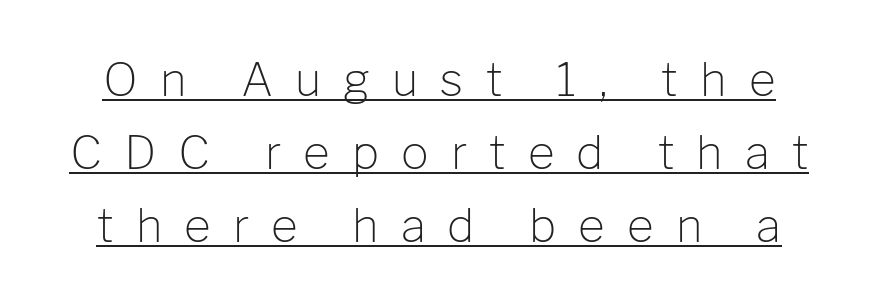
Q: Is the text bold? A: No.
Q: Is the text italic (slanted)? A: No, it is upright.
Q: Is the typeface a serif or a sans-serif typeface? A: Sans-serif.
Q: Is the text underlined? A: Yes.
Q: Is the spacing between letters normal or unusually wide? A: Unusually wide.
Q: Is the spacing between lines tight, normal or loose? A: Normal.
Q: Width (condensed, normal, or wide)? A: Normal.
Q: Stroke contrast? A: Low.
Q: x-height? A: Medium.
Q: Monospaced? A: No.
